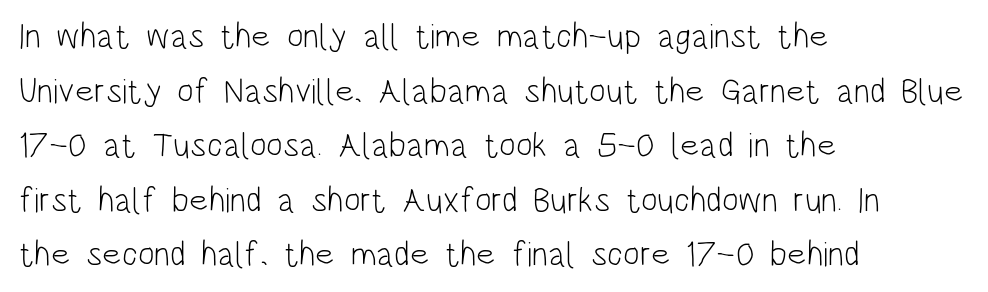
{"serif": "no", "italic": "no", "bold": "no", "weight": "light", "width": "condensed", "stroke_contrast": "low", "x_height": "large", "monospaced": "no", "underline": "no", "align": "left", "line_spacing": "normal", "line_spacing_ratio": 1.56, "letter_spacing": "normal", "letter_spacing_em": 0.0, "glyph_px": 35}
